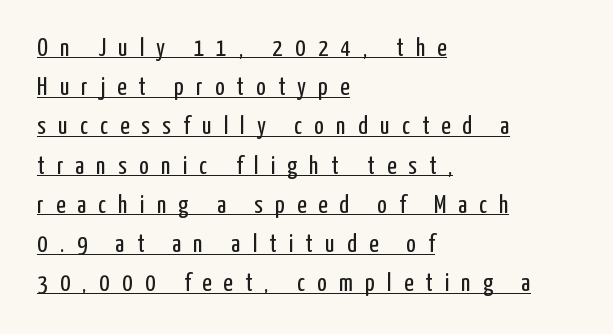
The image shows 25 px text type, upright; set left-aligned, normal line spacing (1.57x), unusually wide letter spacing (+0.49 em), underlined.
